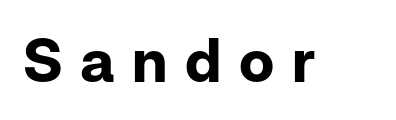
Q: Is the text bold? A: Yes.
Q: Is the text italic (slanted)? A: No, it is upright.
Q: Is the typeface a serif or a sans-serif typeface? A: Sans-serif.
Q: Is the text underlined? A: No.
Q: Is the spacing between letters normal or unusually wide? A: Unusually wide.
Q: Width (condensed, normal, or wide)? A: Normal.
Q: Stroke contrast? A: Low.
Q: x-height? A: Medium.
Q: Monospaced? A: No.
